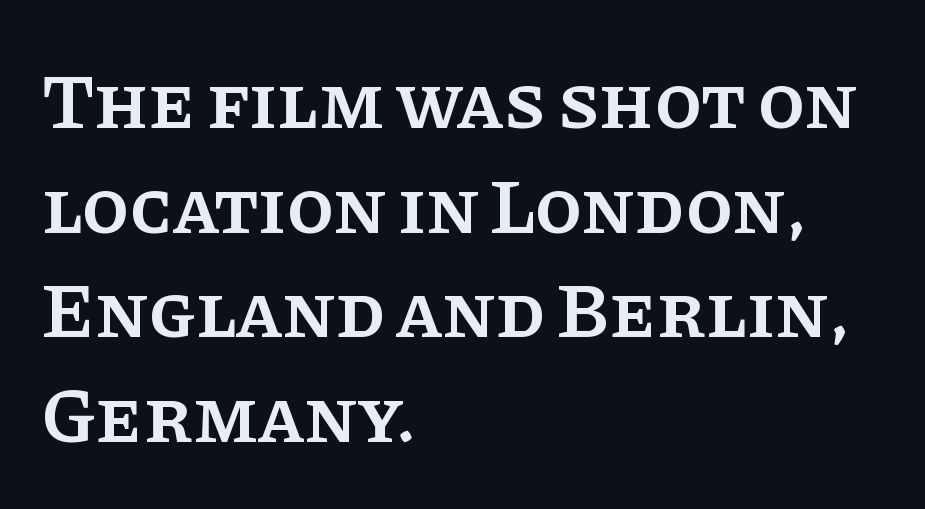
The image shows 77 px semibold serif type, upright; set left-aligned, normal line spacing (1.36x), normal letter spacing, not underlined; low stroke contrast and a large x-height.
